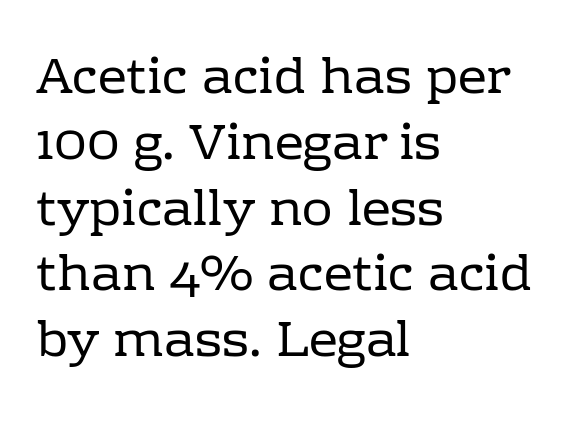
Q: Is the text bold? A: No.
Q: Is the text italic (slanted)? A: No, it is upright.
Q: Is the typeface a serif or a sans-serif typeface? A: Serif.
Q: Is the text underlined? A: No.
Q: How is the paragraph aligned? A: Left-aligned.
Q: Is the spacing between letters normal or unusually wide? A: Normal.
Q: Is the spacing between lines tight, normal or loose? A: Normal.
Q: Width (condensed, normal, or wide)? A: Normal.
Q: Stroke contrast? A: Low.
Q: x-height? A: Medium.
Q: Monospaced? A: No.
